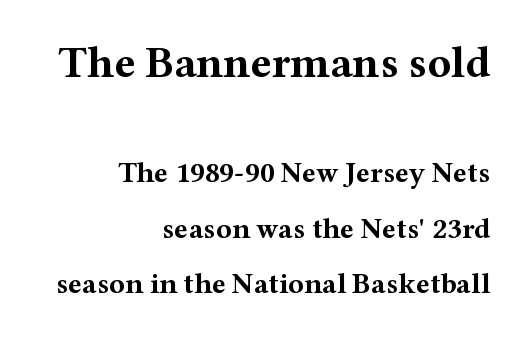
Leftover space on each line is placed entirely before the opening word. Character size in the leading block exceeds that of the trailing block. Notice the wide empty band between every row — that's loose leading. To sum up the face: it has serifs. A typesetter would call this proportional, since set widths differ per character.
